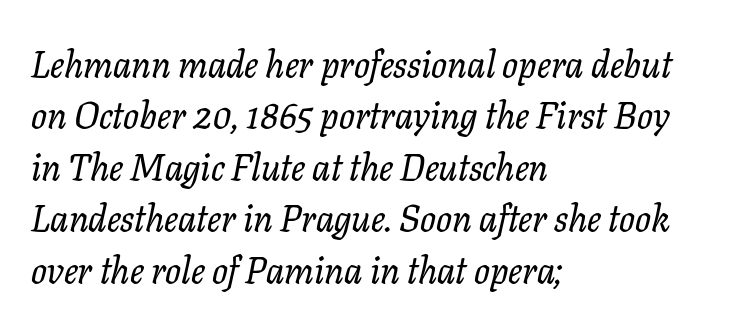
What's the leading like? Ordinary, nothing unusual. The passage shown is typed in a proportional face where columns would drift. Observe the lean: these are italic letterforms. Rule under the text: the space is simply empty. This rendering uses left alignment, leaving the right contour irregular.
